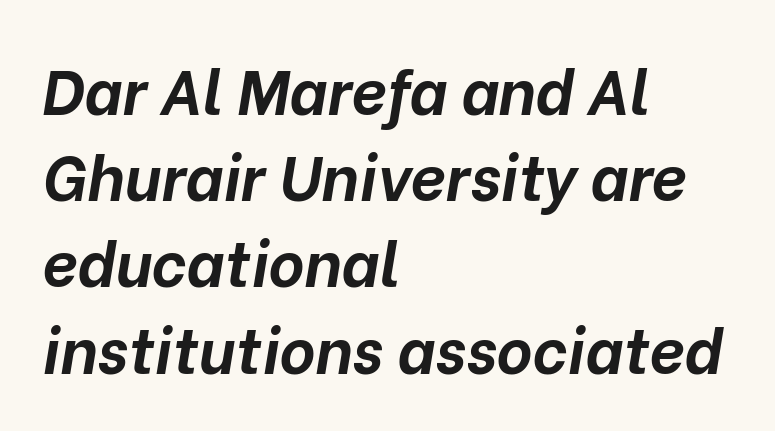
No word sits above an underline. In terms of posture, this sample is oblique. Looks like regular typesetting: each glyph gets only the width it needs. In terms of weight, the rendering is a true, heavy bold. Observe the ordinary spacing: letters are neighbours, not strangers. What's the leading like? Ordinary, nothing unusual.
